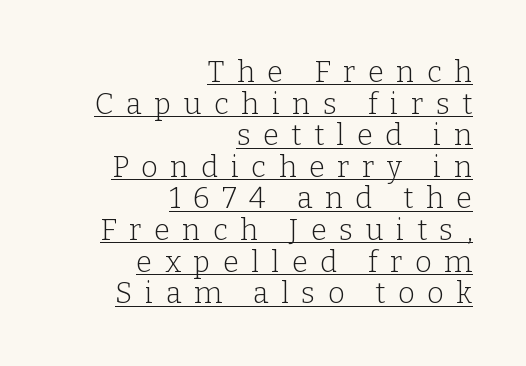
Beneath each row of characters lies a ruled line. Observe the wide spacing: letters keep a clear distance from each other. Each letter's strokes conclude with small projecting serifs. No heavy texture on the line: the type isn't bold.
